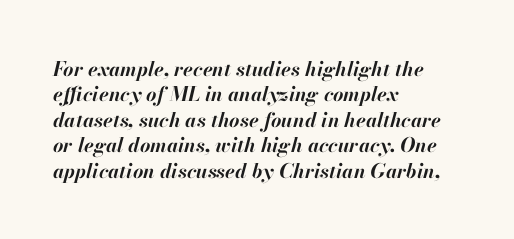
{"italic": "yes", "lean": "right", "slant_degrees": 13, "bold": "yes", "underline": "no", "align": "left", "line_spacing": "normal", "line_spacing_ratio": 1.27, "letter_spacing": "normal", "letter_spacing_em": 0.0, "glyph_px": 20}
